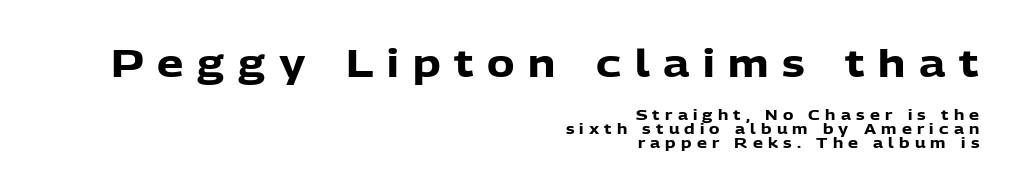
{"serif": "no", "italic": "no", "bold": "yes", "weight": "heavy", "width": "normal", "stroke_contrast": "low", "x_height": "medium", "monospaced": "no", "underline": "no", "align": "right", "line_spacing": "tight", "line_spacing_ratio": 0.97, "letter_spacing": "wide", "letter_spacing_em": 0.37, "larger_block": "first", "size_ratio": 2.64, "glyph_px": 37}
